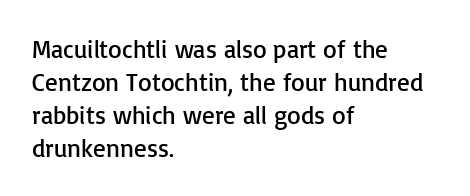
Q: Is the text bold? A: No.
Q: Is the text italic (slanted)? A: No, it is upright.
Q: Is the text underlined? A: No.
Q: How is the paragraph aligned? A: Left-aligned.
Q: Is the spacing between letters normal or unusually wide? A: Normal.
Q: Is the spacing between lines tight, normal or loose? A: Normal.
